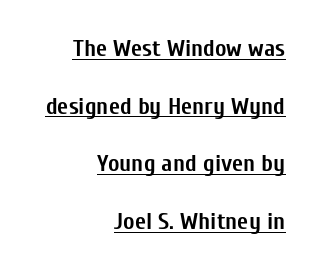
The passage shown is emphatically bold. Style check: upright. The lines are quadded right. Spacing between characters is what you'd get straight out of the box. Descenders here cross a horizontal rule under the line. The vertical gap from one line to the next is large.
